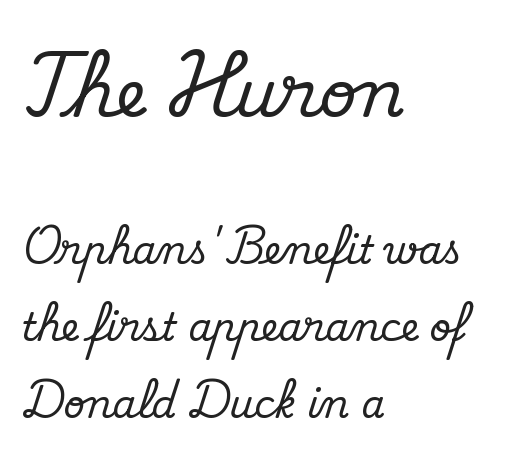
The rendering shrinks the type as you move from the upper chunk to the lower. The passage shown stacks its lines with a broad gap. Observe the serifs anchoring each vertical stroke in this sample. Note the varied advance widths — an 'i' is clearly narrower than an 'm'.
